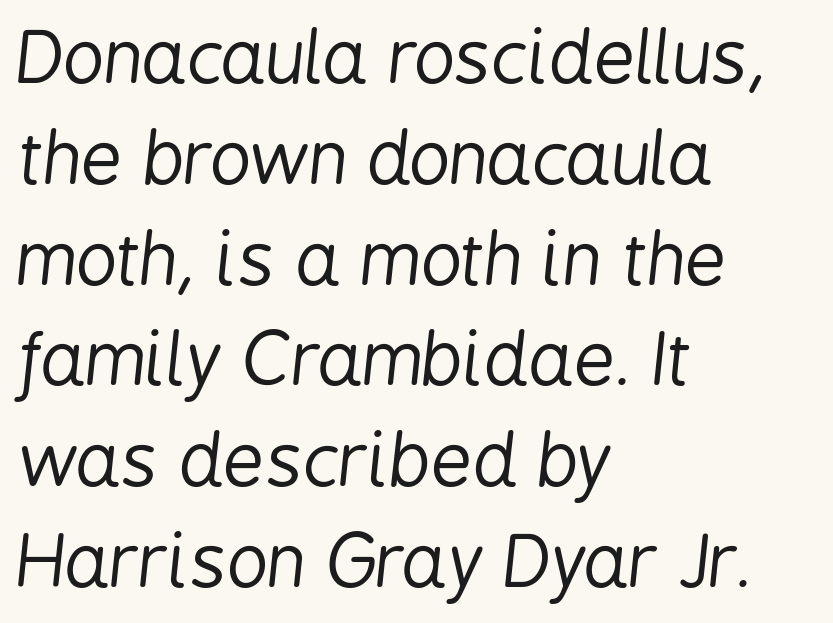
{"italic": "yes", "lean": "right", "slant_degrees": 6, "bold": "no", "weight": "regular", "width": "condensed", "stroke_contrast": "low", "x_height": "medium", "monospaced": "no", "underline": "no", "align": "left", "line_spacing": "normal", "line_spacing_ratio": 1.4, "letter_spacing": "normal", "letter_spacing_em": 0.0, "glyph_px": 72}
